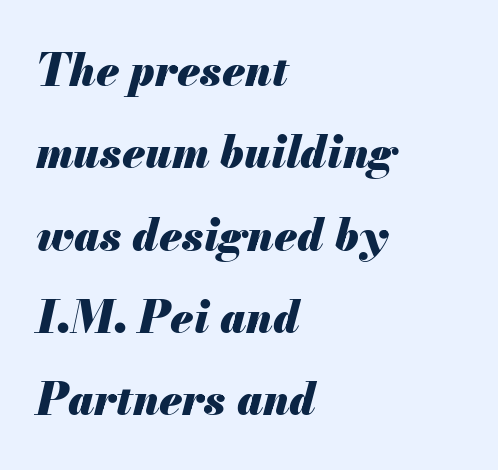
The image shows 44 px heavy type, italic (leaning right); set left-aligned, line spacing 1.87x, normal letter spacing, not underlined; medium stroke contrast and a small x-height.
